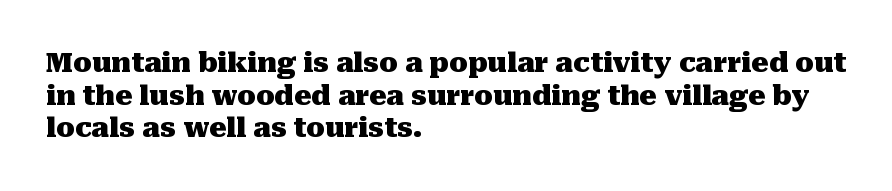
Q: Is the text bold? A: Yes.
Q: Is the text italic (slanted)? A: No, it is upright.
Q: Is the text underlined? A: No.
Q: How is the paragraph aligned? A: Left-aligned.
Q: Is the spacing between letters normal or unusually wide? A: Normal.
